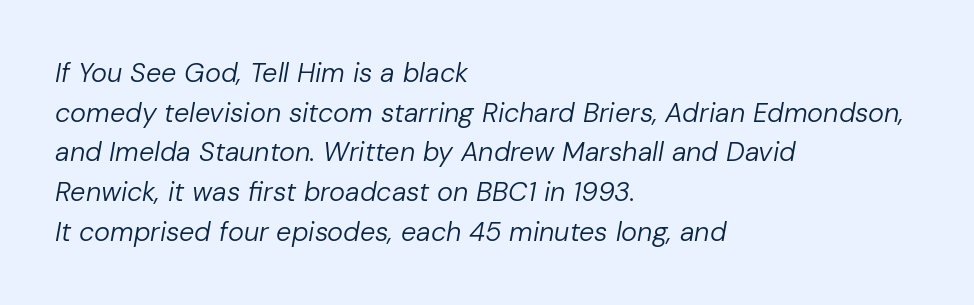
The image shows 27 px text type, italic (leaning right); set left-aligned, normal line spacing (1.47x), normal letter spacing, not underlined.
